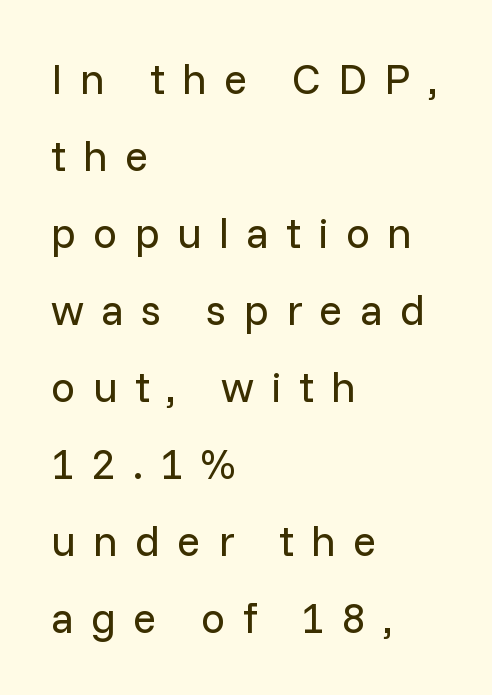
Q: Is the text bold? A: No.
Q: Is the text italic (slanted)? A: No, it is upright.
Q: Is the typeface a serif or a sans-serif typeface? A: Sans-serif.
Q: Is the text underlined? A: No.
Q: How is the paragraph aligned? A: Left-aligned.
Q: Is the spacing between letters normal or unusually wide? A: Unusually wide.
Q: Width (condensed, normal, or wide)? A: Normal.
Q: Stroke contrast? A: Low.
Q: x-height? A: Medium.
Q: Monospaced? A: No.
